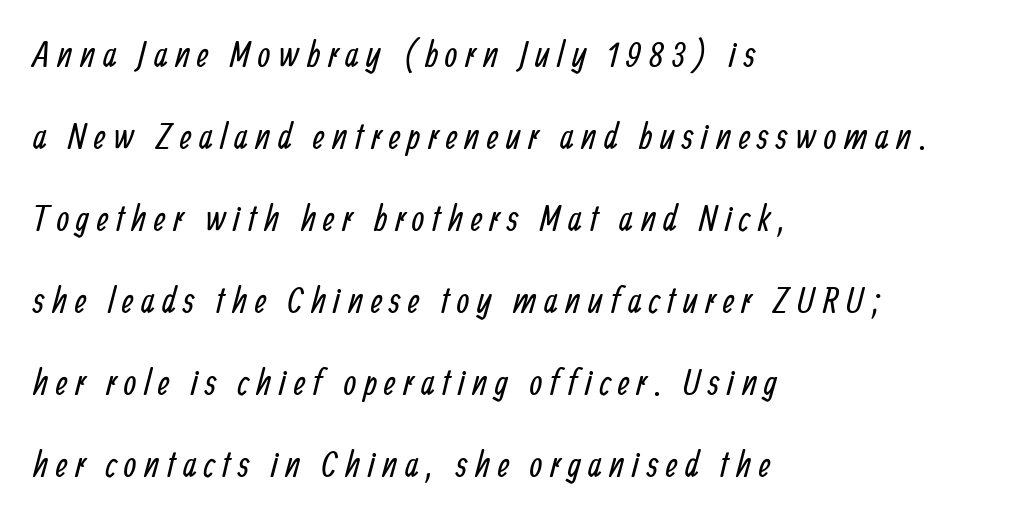
Q: Is the text bold? A: No.
Q: Is the typeface a serif or a sans-serif typeface? A: Sans-serif.
Q: Is the text underlined? A: No.
Q: How is the paragraph aligned? A: Left-aligned.
Q: Is the spacing between letters normal or unusually wide? A: Unusually wide.
Q: Is the spacing between lines tight, normal or loose? A: Loose.
Q: Width (condensed, normal, or wide)? A: Condensed.
Q: Stroke contrast? A: Low.
Q: x-height? A: Medium.
Q: Monospaced? A: No.
